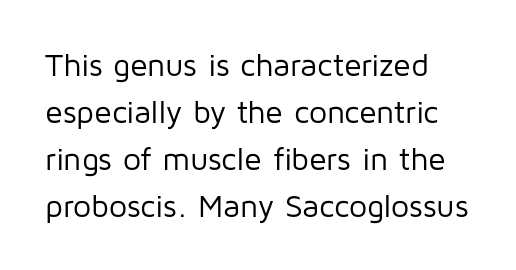
Q: Is the text bold? A: No.
Q: Is the text italic (slanted)? A: No, it is upright.
Q: Is the typeface a serif or a sans-serif typeface? A: Sans-serif.
Q: Is the text underlined? A: No.
Q: Is the spacing between letters normal or unusually wide? A: Normal.
Q: Is the spacing between lines tight, normal or loose? A: Normal.
Q: Width (condensed, normal, or wide)? A: Normal.
Q: Stroke contrast? A: Low.
Q: x-height? A: Medium.
Q: Monospaced? A: No.
